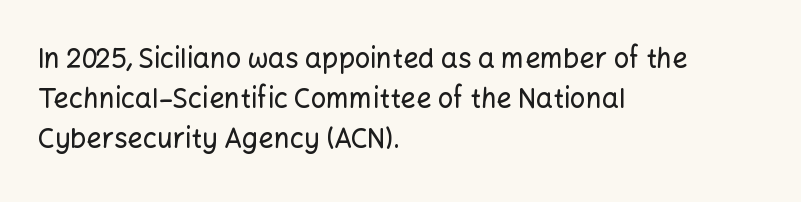
{"italic": "no", "underline": "no", "align": "left", "line_spacing": "normal", "line_spacing_ratio": 1.49, "letter_spacing": "normal", "letter_spacing_em": 0.0, "glyph_px": 27}
